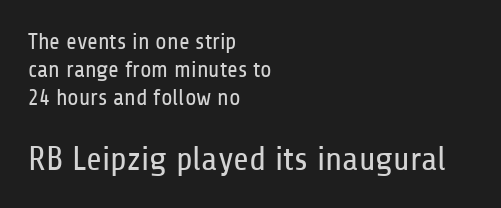
{"serif": "no", "italic": "no", "bold": "no", "weight": "regular", "width": "condensed", "stroke_contrast": "low", "x_height": "medium", "monospaced": "no", "underline": "no", "align": "left", "line_spacing_ratio": 1.22, "letter_spacing": "normal", "letter_spacing_em": 0.0, "larger_block": "second", "size_ratio": 1.48, "glyph_px": 34}
